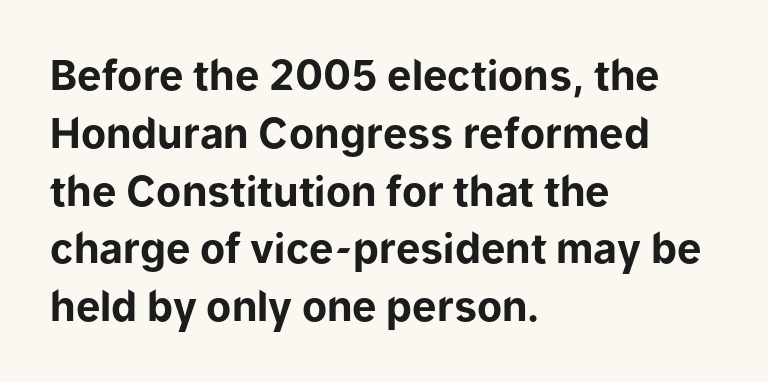
The image shows 41 px bold sans-serif type, upright; set left-aligned, normal line spacing (1.41x), normal letter spacing, not underlined; low stroke contrast and a medium x-height.
